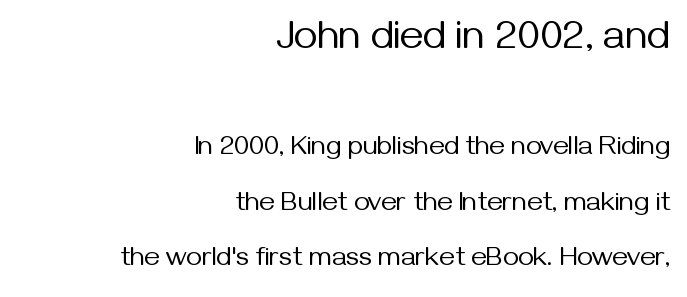
Q: Is the text bold? A: No.
Q: Is the text italic (slanted)? A: No, it is upright.
Q: Is the typeface a serif or a sans-serif typeface? A: Sans-serif.
Q: Is the text underlined? A: No.
Q: How is the paragraph aligned? A: Right-aligned.
Q: Is the spacing between letters normal or unusually wide? A: Normal.
Q: Is the spacing between lines tight, normal or loose? A: Loose.
Q: Which block of text is set in a larger size, the first (top) or the second (bottom)? A: The first (top) one.
Q: Width (condensed, normal, or wide)? A: Normal.
Q: Stroke contrast? A: Medium.
Q: x-height? A: Medium.
Q: Monospaced? A: No.
